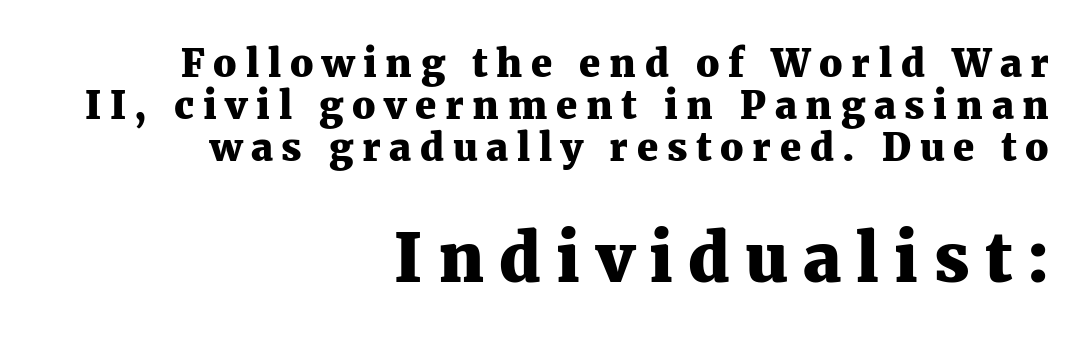
The image shows 66 px heavy serif type, upright; set right-aligned, tight line spacing (1.1x), unusually wide letter spacing (+0.23 em), not underlined; the second (bottom) block is 1.74x larger; medium stroke contrast and a medium x-height.
